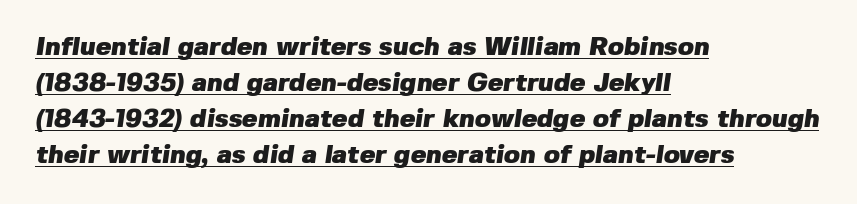
Descenders here cross a horizontal rule under the line. A normal amount of white space separates one row of letters from the next. What weight is shown? A full bold with thick strokes. Inter-character spacing is left at the font's built-in metrics.
